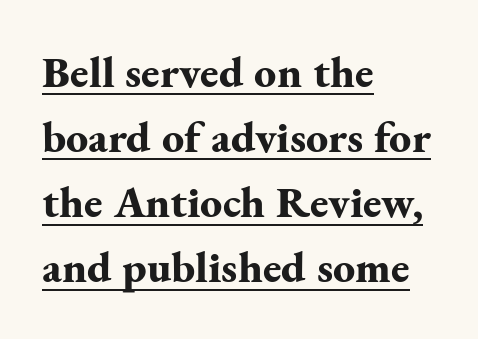
{"serif": "yes", "italic": "no", "bold": "yes", "weight": "bold", "width": "normal", "stroke_contrast": "medium", "x_height": "small", "monospaced": "no", "underline": "yes", "align": "left", "line_spacing": "normal", "line_spacing_ratio": 1.48, "letter_spacing": "normal", "letter_spacing_em": 0.0, "glyph_px": 44}
